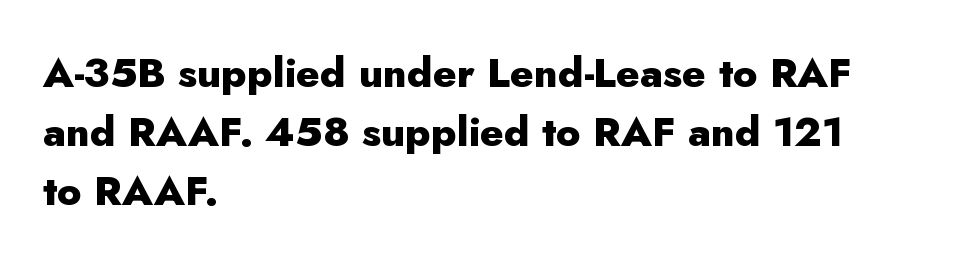
Q: Is the text bold? A: Yes.
Q: Is the text italic (slanted)? A: No, it is upright.
Q: Is the typeface a serif or a sans-serif typeface? A: Sans-serif.
Q: Is the text underlined? A: No.
Q: How is the paragraph aligned? A: Left-aligned.
Q: Is the spacing between letters normal or unusually wide? A: Normal.
Q: Is the spacing between lines tight, normal or loose? A: Normal.
Q: Width (condensed, normal, or wide)? A: Normal.
Q: Stroke contrast? A: Low.
Q: x-height? A: Small.
Q: Monospaced? A: No.
